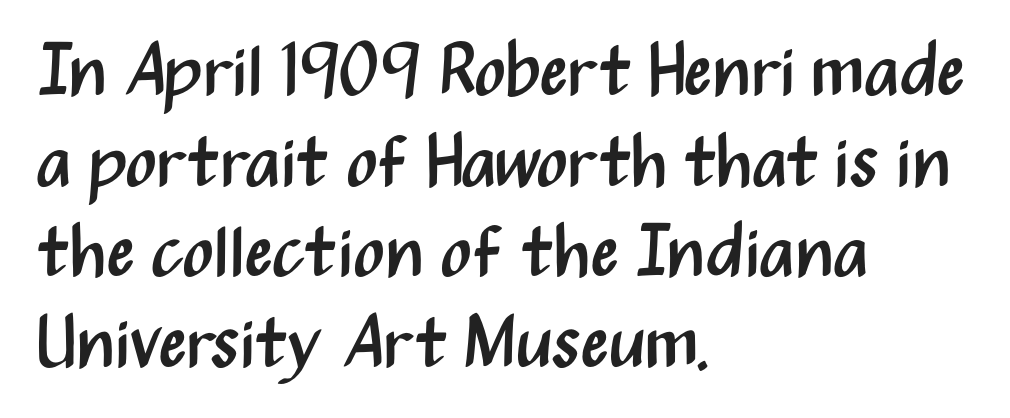
Q: Is the text bold? A: No.
Q: Is the text italic (slanted)? A: No, it is upright.
Q: Is the typeface a serif or a sans-serif typeface? A: Sans-serif.
Q: Is the text underlined? A: No.
Q: How is the paragraph aligned? A: Left-aligned.
Q: Is the spacing between letters normal or unusually wide? A: Normal.
Q: Width (condensed, normal, or wide)? A: Condensed.
Q: Stroke contrast? A: Medium.
Q: x-height? A: Medium.
Q: Monospaced? A: No.
